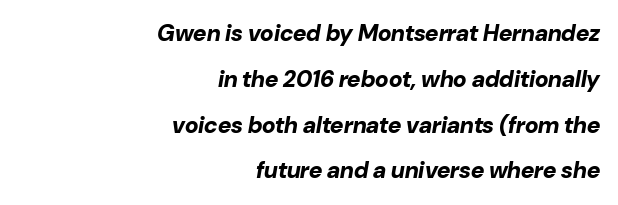
There is no visible air inserted between adjacent glyphs. The lines in this sample share a right terminus and differ only in where they begin. If you measured baseline to baseline, you'd find a long distance. The sample has been set heavy, in full bold. It's the slanting kind of type.
